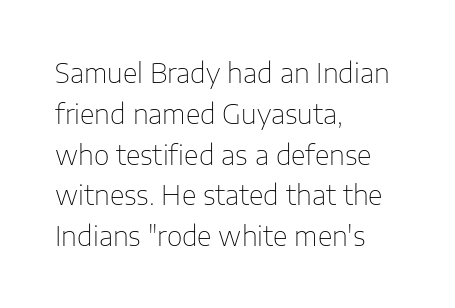
The passage shown stacks its lines at a standard gap. Plain, unruled lines of type. Summary of weight: not heavy and not bold. The rendering keeps characters at their native spacing. Notice how the stems are strictly vertical — no italics here.
